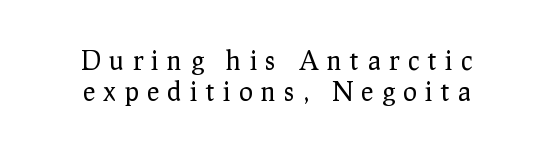
Q: Is the text bold? A: No.
Q: Is the text italic (slanted)? A: No, it is upright.
Q: Is the text underlined? A: No.
Q: How is the paragraph aligned? A: Centered.
Q: Is the spacing between letters normal or unusually wide? A: Unusually wide.
